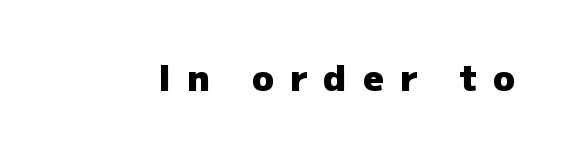
You can tell it's not italic because the verticals are truly vertical. Heavy-handed strokes throughout: this text is bold. The characters display no serif detailing; their extremities are plain. No word sits above an underline. The face used here is proportionally spaced, like ordinary book or web type. Words appear elongated and porous because spacing is wide.
